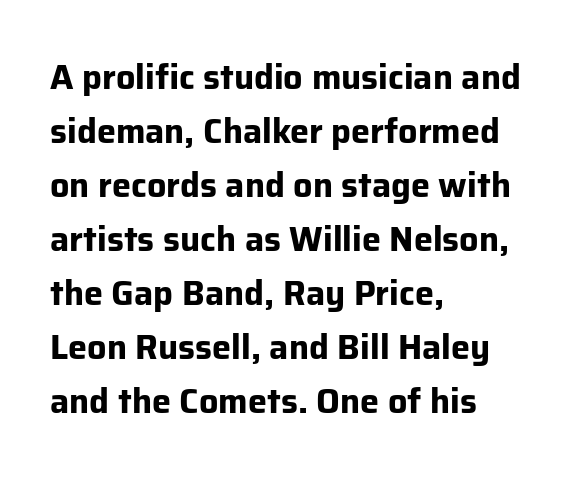
{"serif": "no", "italic": "no", "bold": "yes", "weight": "bold", "width": "normal", "stroke_contrast": "low", "x_height": "medium", "monospaced": "no", "underline": "no", "align": "left", "line_spacing": "normal", "line_spacing_ratio": 1.59, "letter_spacing": "normal", "letter_spacing_em": 0.0, "glyph_px": 34}
